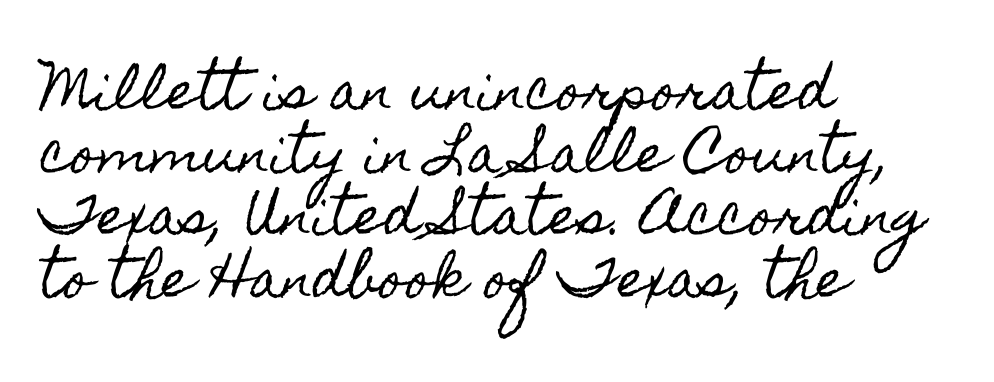
The passage shown is typed in a proportional face where columns would drift. This rendering uses left alignment, leaving the right contour irregular. The area under the type is left untouched. What stands out about the letter spacing? Nothing — it is the standard amount.
